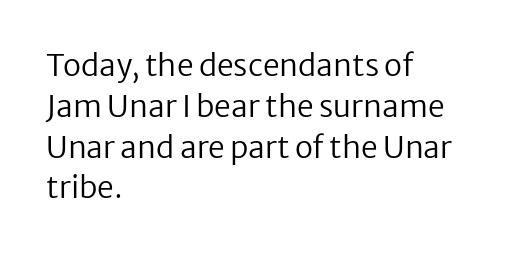
The image shows 30 px regular-weight sans-serif type, upright; set left-aligned, normal line spacing (1.36x), normal letter spacing, not underlined; low stroke contrast and a medium x-height.
